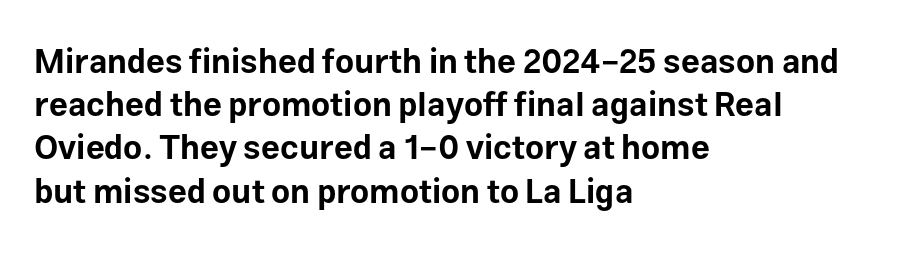
{"serif": "no", "italic": "no", "bold": "yes", "weight": "bold", "width": "normal", "stroke_contrast": "low", "x_height": "medium", "monospaced": "no", "underline": "no", "align": "left", "line_spacing": "normal", "line_spacing_ratio": 1.31, "letter_spacing": "normal", "letter_spacing_em": 0.0, "glyph_px": 33}
